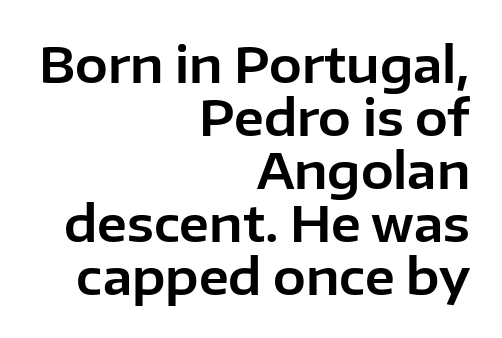
Q: Is the text italic (slanted)? A: No, it is upright.
Q: Is the typeface a serif or a sans-serif typeface? A: Sans-serif.
Q: Is the text underlined? A: No.
Q: How is the paragraph aligned? A: Right-aligned.
Q: Is the spacing between letters normal or unusually wide? A: Normal.
Q: Is the spacing between lines tight, normal or loose? A: Tight.
Q: Width (condensed, normal, or wide)? A: Normal.
Q: Stroke contrast? A: Low.
Q: x-height? A: Medium.
Q: Monospaced? A: No.
